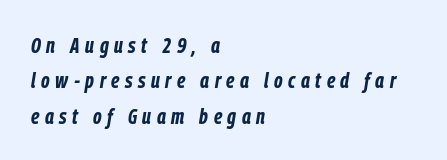
The image shows 22 px bold type, italic (leaning right); set left-aligned, normal line spacing (1.61x), unusually wide letter spacing (+0.25 em), not underlined.
